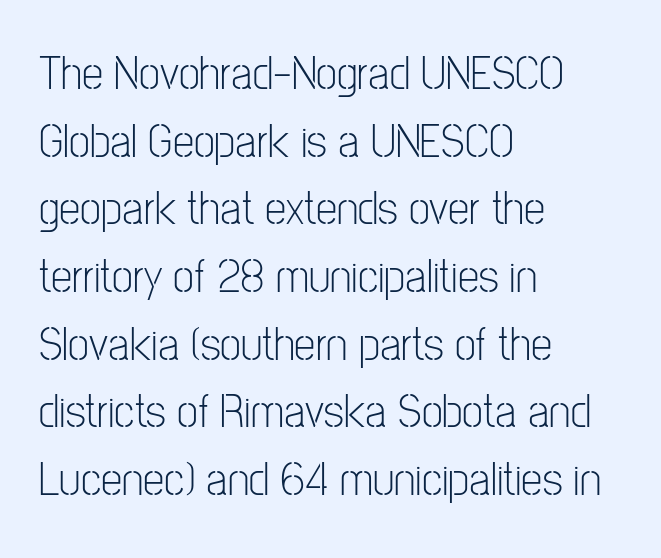
The image shows 48 px light, condensed sans-serif type, upright; set left-aligned, normal line spacing (1.41x), normal letter spacing, not underlined; low stroke contrast and a medium x-height.
